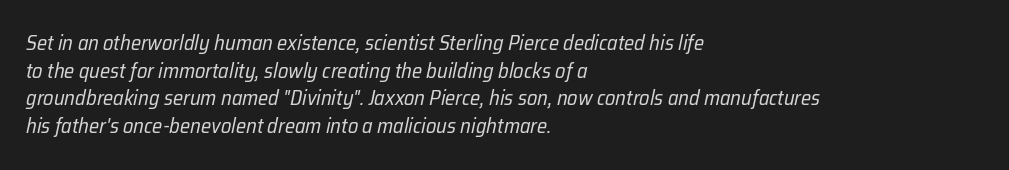
{"italic": "yes", "lean": "right", "slant_degrees": 12, "bold": "no", "underline": "no", "align": "left", "line_spacing": "normal", "line_spacing_ratio": 1.32, "letter_spacing": "normal", "letter_spacing_em": 0.0, "glyph_px": 21}
